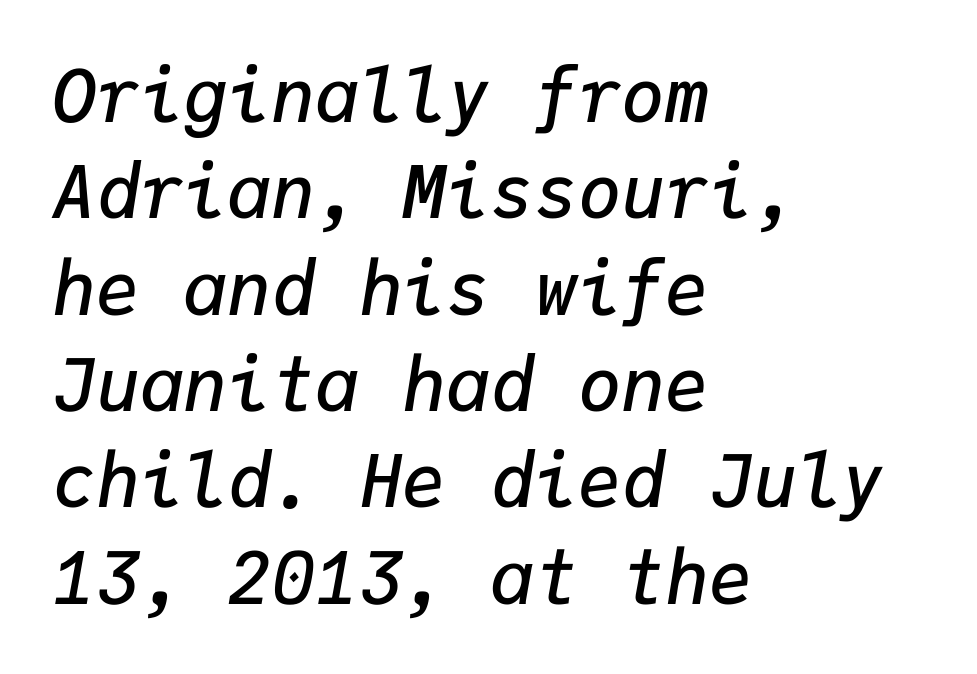
{"italic": "yes", "lean": "right", "slant_degrees": 9, "bold": "semi", "weight": "semibold", "width": "normal", "stroke_contrast": "low", "x_height": "medium", "monospaced": "yes", "underline": "no", "align": "left", "line_spacing": "normal", "line_spacing_ratio": 1.32, "letter_spacing": "normal", "letter_spacing_em": 0.0, "glyph_px": 73}
